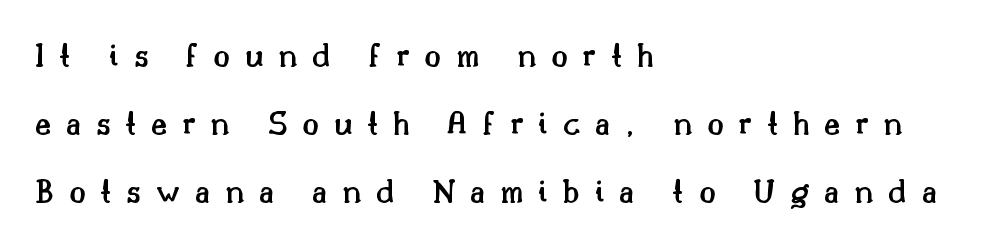
The image shows 34 px semibold serif type, upright; set left-aligned, loose line spacing (2.0x), unusually wide letter spacing (+0.44 em), not underlined; medium stroke contrast and a small x-height.
